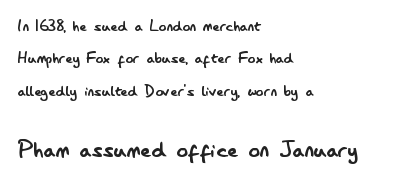
Think of a printed novel: that variable character pitch is what you see here. This is roman type, the default non-slanted kind. Weight: not bold — regular or lighter. A student would notice the bottom passage is typeset larger than what precedes it. The face used here is rendered with its standard letterfit.
